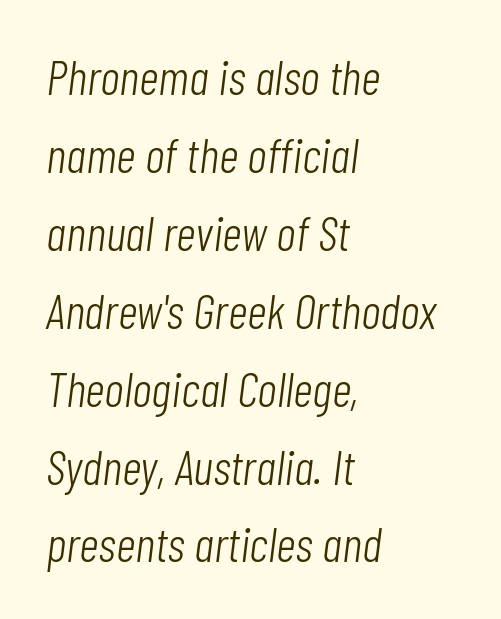
These lines are rendered in a variable-pitch font. Each new line begins a customary step beneath the previous one. Underline: absent. The characters are drawn with everyday or finer stroke widths. This sample uses plain, unmodified letter spacing.
